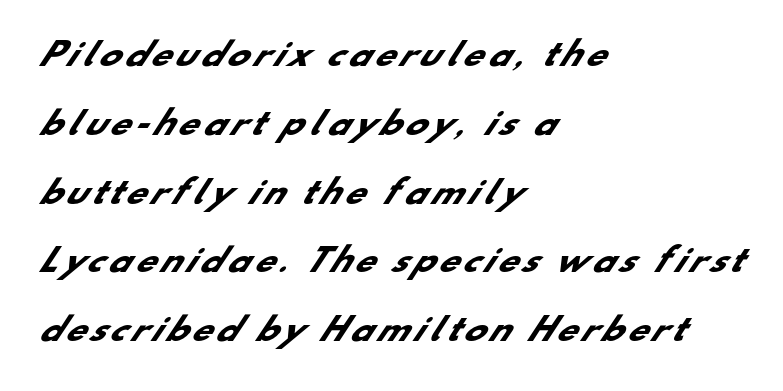
The image shows 32 px heavy sans-serif type; set left-aligned, loose line spacing (2.15x), not underlined; low stroke contrast and a small x-height.
